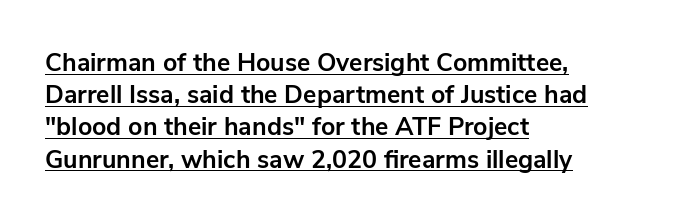
Q: Is the text bold? A: Yes.
Q: Is the text italic (slanted)? A: No, it is upright.
Q: Is the text underlined? A: Yes.
Q: How is the paragraph aligned? A: Left-aligned.
Q: Is the spacing between letters normal or unusually wide? A: Normal.
Q: Is the spacing between lines tight, normal or loose? A: Normal.
